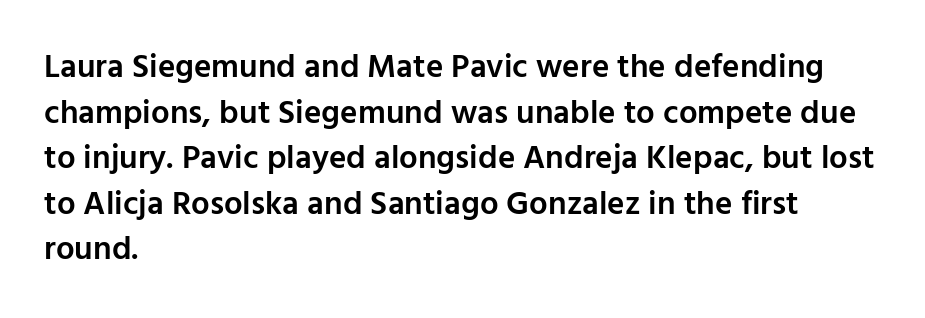
{"serif": "no", "italic": "no", "bold": "semi", "weight": "semibold", "width": "normal", "stroke_contrast": "low", "x_height": "medium", "monospaced": "no", "underline": "no", "align": "left", "line_spacing": "normal", "line_spacing_ratio": 1.38, "letter_spacing": "normal", "letter_spacing_em": 0.0, "glyph_px": 33}
